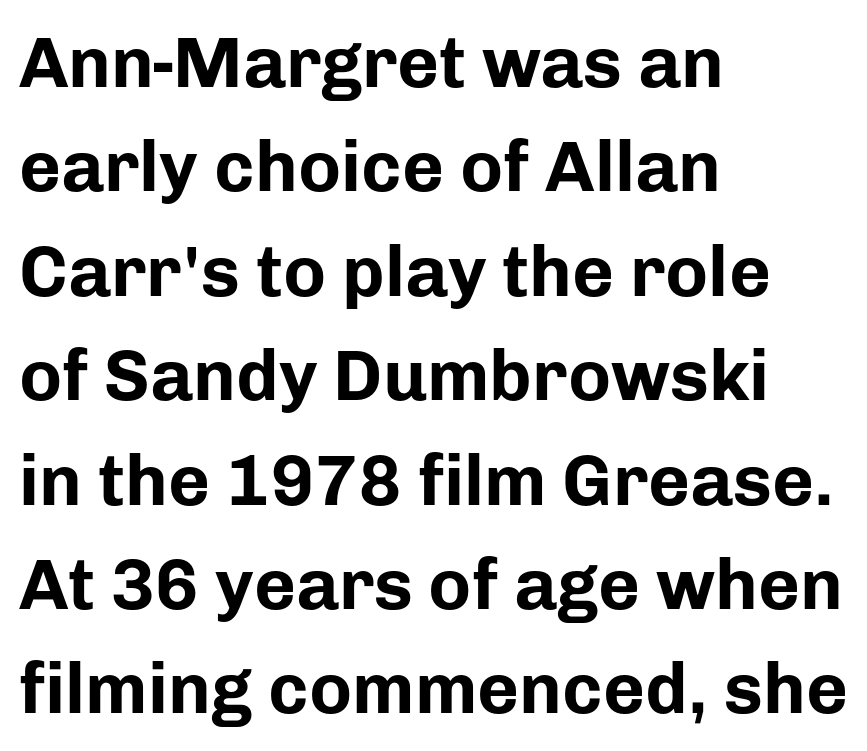
{"serif": "no", "italic": "no", "bold": "yes", "weight": "bold", "width": "normal", "stroke_contrast": "low", "x_height": "medium", "monospaced": "no", "underline": "no", "align": "left", "line_spacing": "normal", "line_spacing_ratio": 1.45, "letter_spacing": "normal", "letter_spacing_em": 0.0, "glyph_px": 72}
